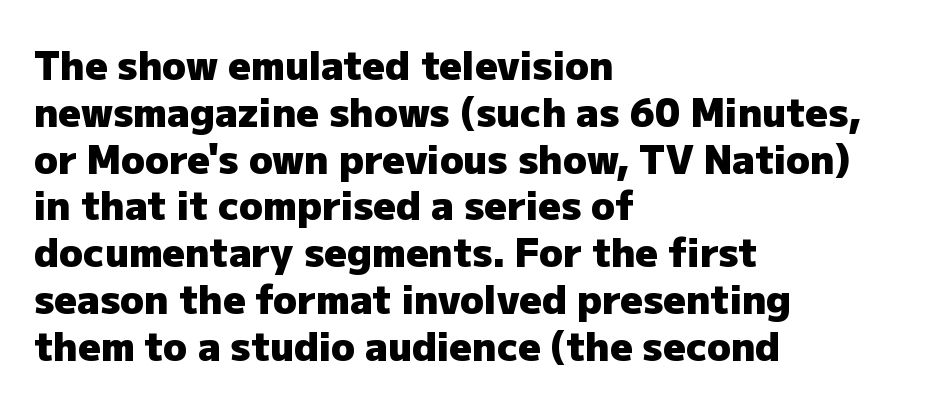
Q: Is the text bold? A: Yes.
Q: Is the text italic (slanted)? A: No, it is upright.
Q: Is the typeface a serif or a sans-serif typeface? A: Sans-serif.
Q: Is the text underlined? A: No.
Q: How is the paragraph aligned? A: Left-aligned.
Q: Is the spacing between letters normal or unusually wide? A: Normal.
Q: Width (condensed, normal, or wide)? A: Normal.
Q: Stroke contrast? A: Low.
Q: x-height? A: Medium.
Q: Monospaced? A: No.
